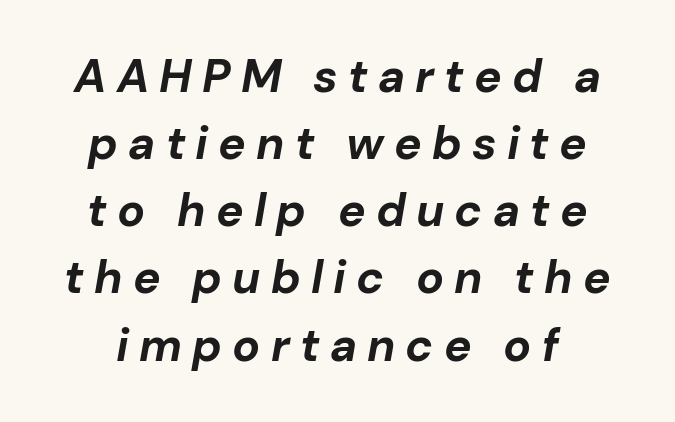
{"italic": "yes", "lean": "right", "slant_degrees": 10, "bold": "yes", "weight": "bold", "width": "normal", "stroke_contrast": "low", "x_height": "medium", "monospaced": "no", "underline": "no", "line_spacing": "normal", "line_spacing_ratio": 1.46, "letter_spacing": "wide", "letter_spacing_em": 0.22, "glyph_px": 46}
